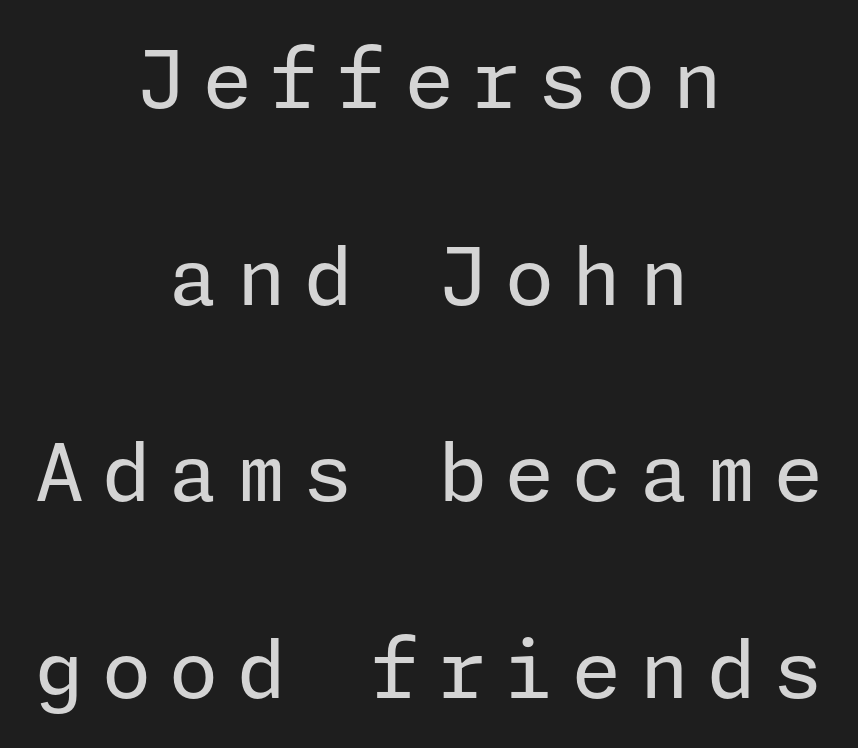
The image shows 79 px regular-weight sans-serif type, upright; set centered, loose line spacing (2.49x), unusually wide letter spacing (+0.23 em), not underlined; low stroke contrast and a medium x-height.
